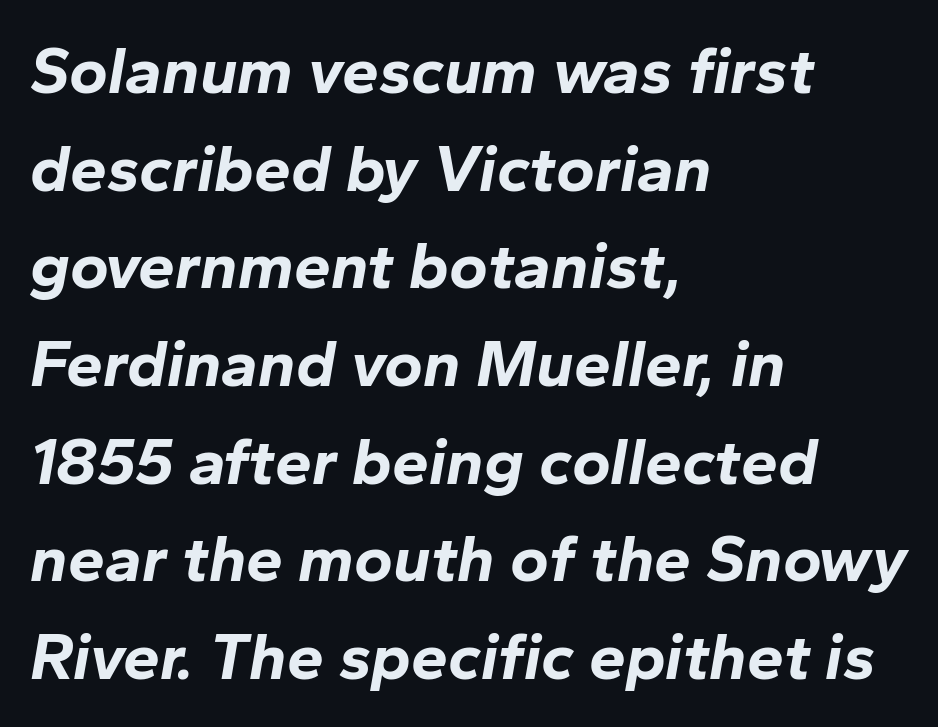
The image shows 66 px bold type, italic (leaning right); set left-aligned, normal line spacing (1.48x), normal letter spacing, not underlined; low stroke contrast and a medium x-height.
